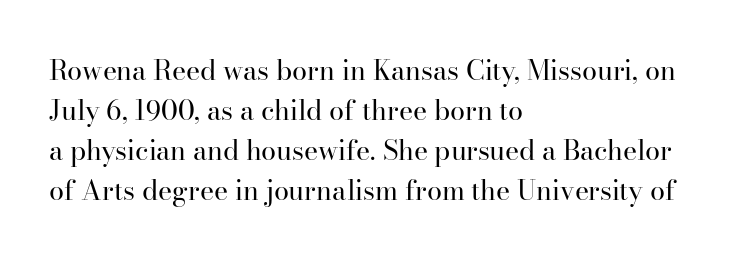
Q: Is the text bold? A: No.
Q: Is the text italic (slanted)? A: No, it is upright.
Q: Is the text underlined? A: No.
Q: How is the paragraph aligned? A: Left-aligned.
Q: Is the spacing between letters normal or unusually wide? A: Normal.
Q: Is the spacing between lines tight, normal or loose? A: Normal.
